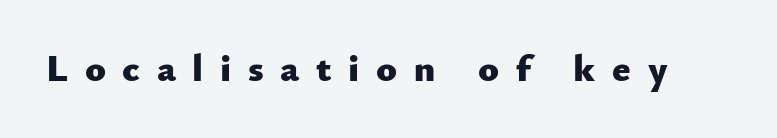
The horizontal fit of the characters is loose and conspicuously gappy. The text was rendered using a sans face with plain stroke endings. Proportional: the letters do not fall into vertical columns. The face used here has the dense, thick strokes of a bold. Unmarked baselines from the first word to the last. Every character sits straight up, as roman type does.
